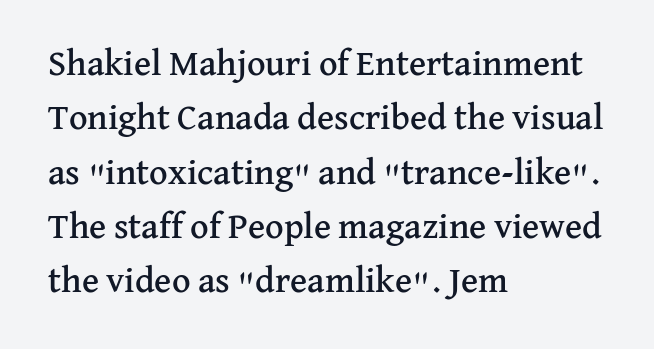
{"serif": "yes", "italic": "no", "width": "normal", "stroke_contrast": "medium", "x_height": "medium", "monospaced": "no", "underline": "no", "align": "left", "line_spacing": "normal", "line_spacing_ratio": 1.51, "letter_spacing": "normal", "letter_spacing_em": 0.0, "glyph_px": 36}
